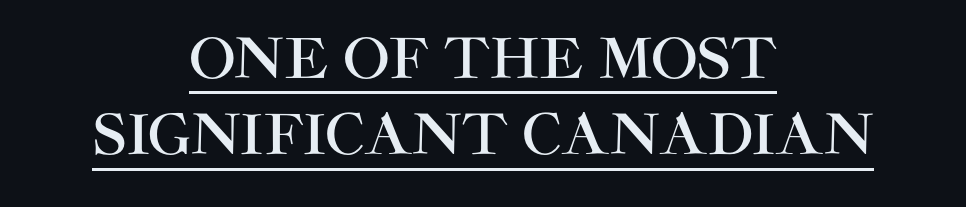
The image shows 55 px sans-serif type, upright; set centered, normal line spacing (1.39x), normal letter spacing, underlined; high stroke contrast and a large x-height.
